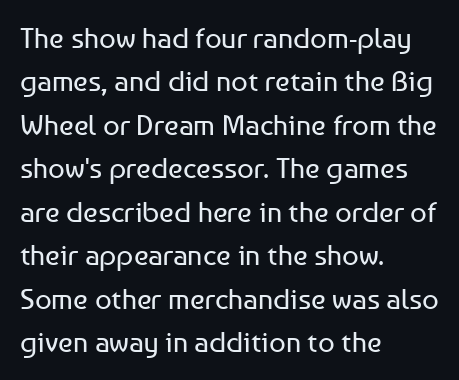
Q: Is the text bold? A: No.
Q: Is the text italic (slanted)? A: No, it is upright.
Q: Is the typeface a serif or a sans-serif typeface? A: Sans-serif.
Q: Is the text underlined? A: No.
Q: How is the paragraph aligned? A: Left-aligned.
Q: Is the spacing between letters normal or unusually wide? A: Normal.
Q: Is the spacing between lines tight, normal or loose? A: Normal.
Q: Width (condensed, normal, or wide)? A: Normal.
Q: Stroke contrast? A: Low.
Q: x-height? A: Medium.
Q: Monospaced? A: No.
